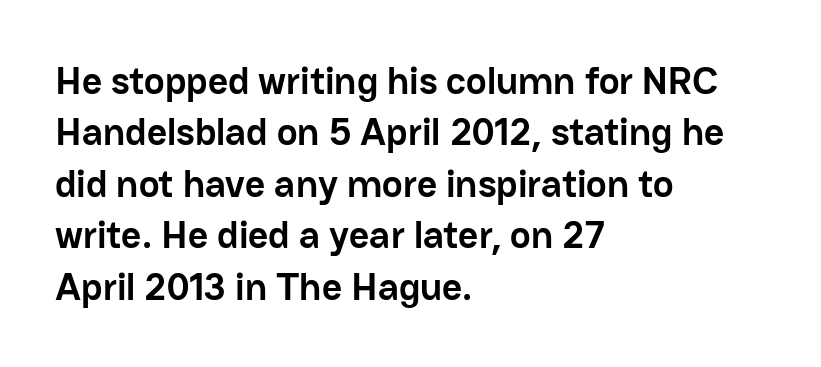
Q: Is the text bold? A: Yes.
Q: Is the text italic (slanted)? A: No, it is upright.
Q: Is the typeface a serif or a sans-serif typeface? A: Sans-serif.
Q: Is the text underlined? A: No.
Q: How is the paragraph aligned? A: Left-aligned.
Q: Is the spacing between letters normal or unusually wide? A: Normal.
Q: Is the spacing between lines tight, normal or loose? A: Normal.
Q: Width (condensed, normal, or wide)? A: Normal.
Q: Stroke contrast? A: Low.
Q: x-height? A: Medium.
Q: Monospaced? A: No.
